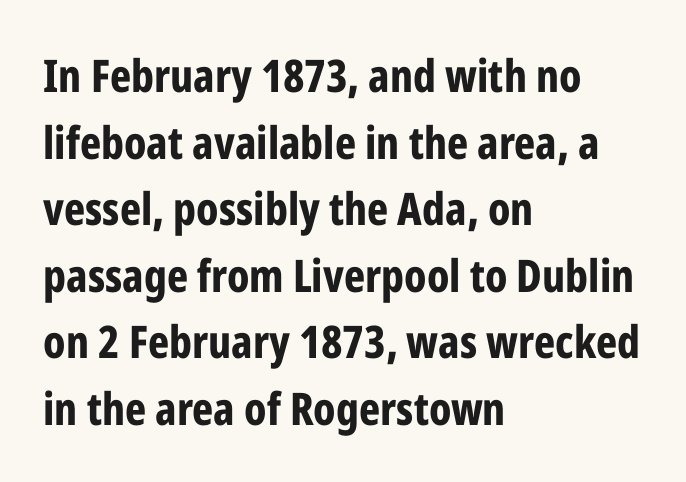
Each row of text sits above clean, open space. Compared with typical body copy, the letter spacing here is the same. Font category for this specimen: sans-serif. The line-height multiplier appears to be the usual default. The glyphs have the mass of a bold cut. The letters advance in unequal steps, a hallmark of proportional type.
